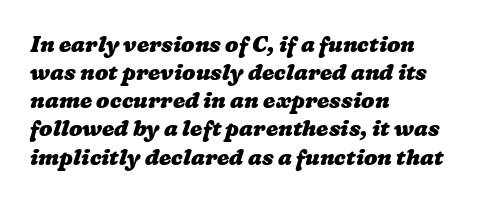
This rendering uses left alignment, leaving the right contour irregular. The gaps between neighbouring characters are ordinary and unremarkable. The leading is moderate, giving the passage an even texture. Compared with an ordinary text face, these strokes are far heavier — a full bold. This rendering features lettering with no underline.
